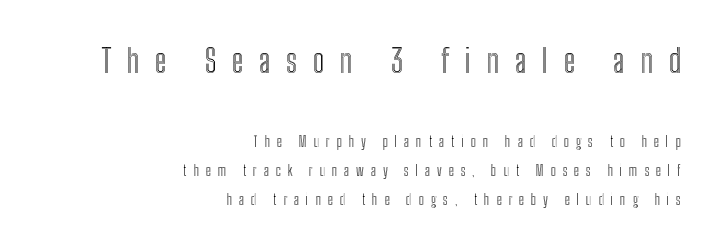
The image shows 32 px condensed type, upright; set right-aligned, loose line spacing (2.07x), unusually wide letter spacing (+0.49 em), not underlined; the first (top) block is 2.29x larger; a medium x-height.
